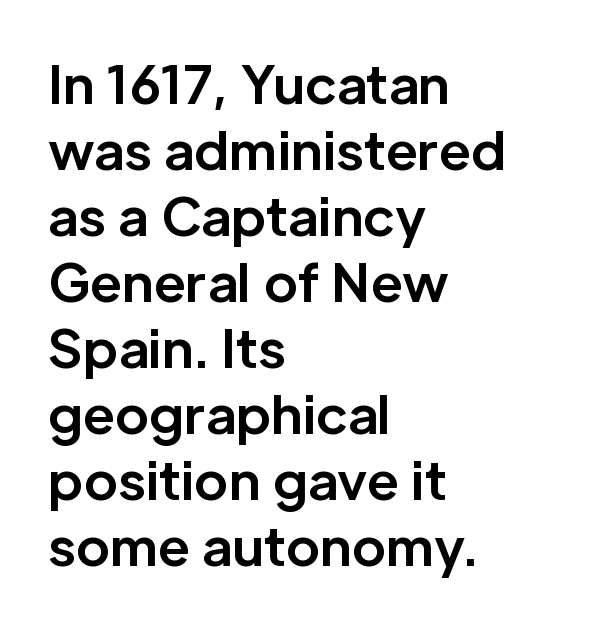
{"serif": "no", "italic": "no", "bold": "yes", "weight": "bold", "width": "normal", "stroke_contrast": "low", "x_height": "medium", "monospaced": "no", "underline": "no", "align": "left", "line_spacing": "normal", "line_spacing_ratio": 1.27, "letter_spacing": "normal", "letter_spacing_em": 0.0, "glyph_px": 52}
